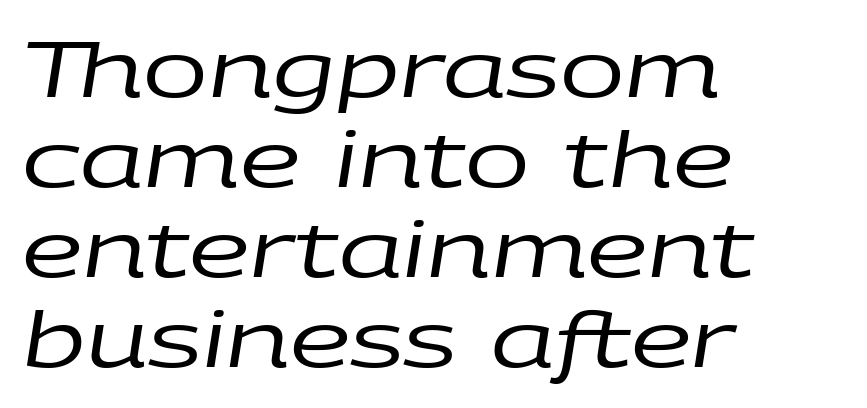
Varying glyph widths throughout — classic text-font behaviour. Slant detected: the letters are inclined. There is no visible air inserted between adjacent glyphs. The compositor pushed each line to the left boundary. The typesetting does not lean heavy: it is not bold.
